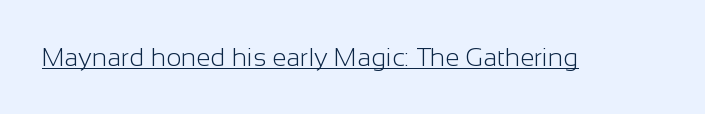
The image shows 26 px text type, upright; set normal letter spacing, underlined.
